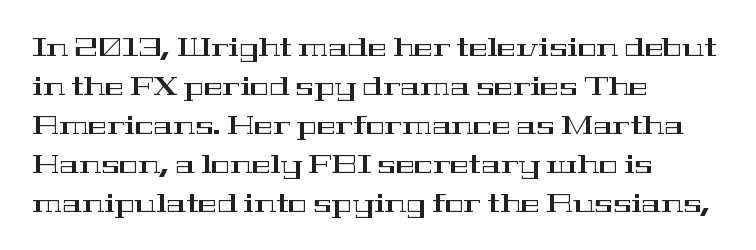
The horizontal fit of the characters is conventional and even. The passage shown stacks its lines at a standard gap. The letters stand straight up with perfectly vertical stems. Descender tails drop into unmarked territory. Is the block centered? No — it sits flush against the left margin.
